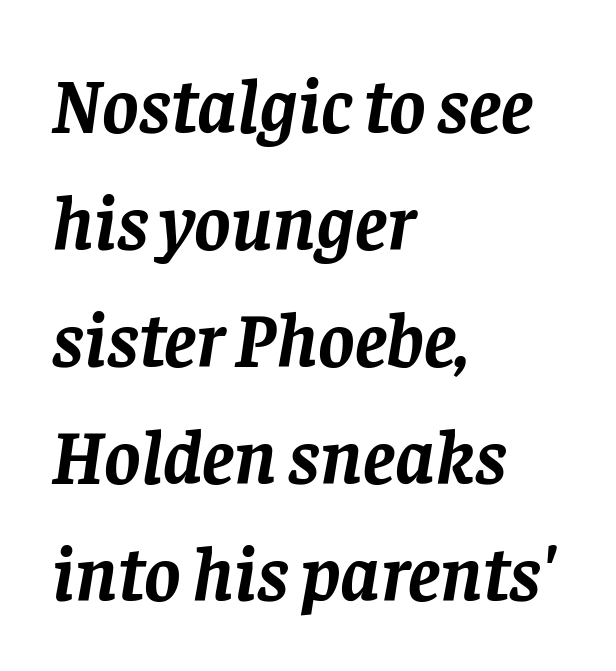
Is this a fixed-width face? No — the glyphs have proportional, varying widths. You'd pick this weight for a headline — it's a proper bold. Casual observation: everything's shoved over to the left. Check where the strokes stop: tiny serifs finish them off.
